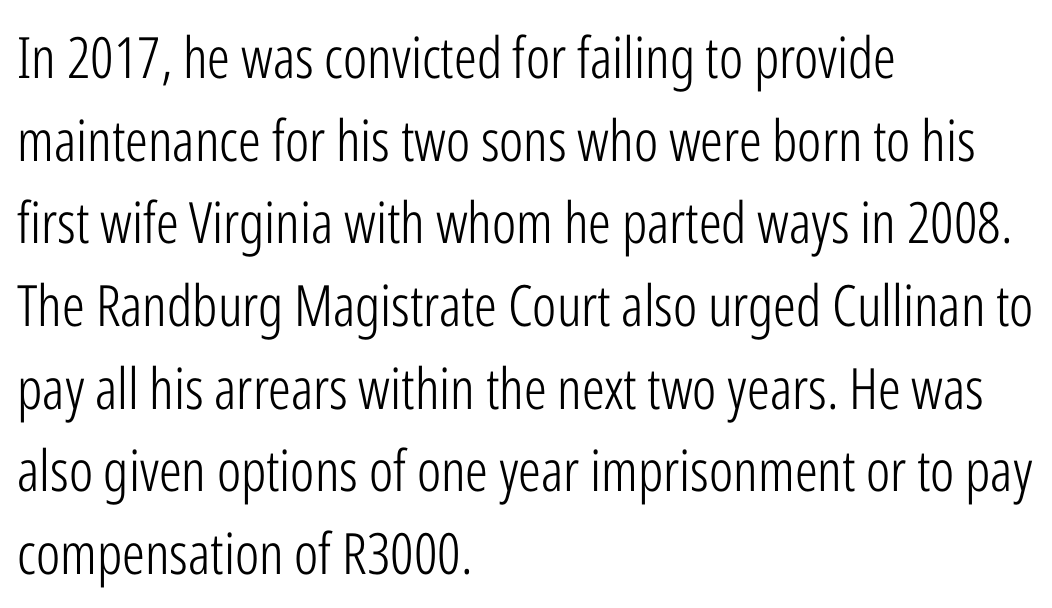
A typesetter would label this face a sans. Here the designer chose a conventional face with non-uniform glyph widths. Regarding leading, the lines here are spaced in the standard way. No letter is thick-stroked: the sample isn't bold. Layout note: lines flush left.
